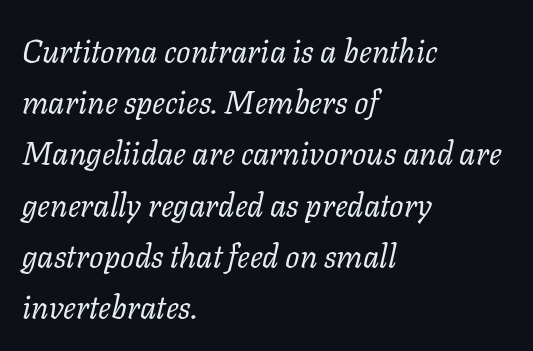
The image shows 32 px regular-weight serif type, italic (leaning right); set left-aligned, normal line spacing (1.6x), normal letter spacing, not underlined; low stroke contrast and a medium x-height.
